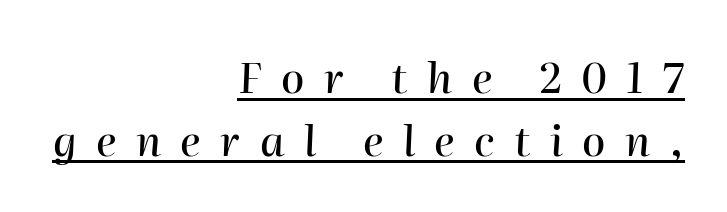
{"italic": "yes", "lean": "right", "slant_degrees": 2, "width": "normal", "stroke_contrast": "high", "x_height": "medium", "monospaced": "no", "underline": "yes", "align": "right", "line_spacing": "normal", "line_spacing_ratio": 1.49, "letter_spacing": "wide", "letter_spacing_em": 0.46, "glyph_px": 42}
